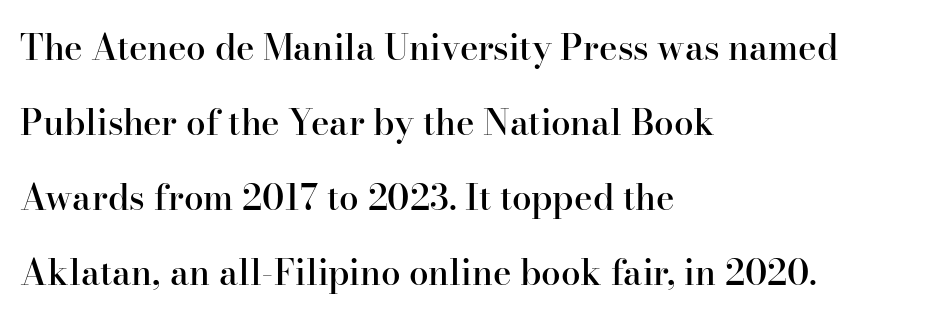
Q: Is the text bold? A: Semi-bold.
Q: Is the text italic (slanted)? A: No, it is upright.
Q: Is the typeface a serif or a sans-serif typeface? A: Serif.
Q: Is the text underlined? A: No.
Q: How is the paragraph aligned? A: Left-aligned.
Q: Is the spacing between letters normal or unusually wide? A: Normal.
Q: Is the spacing between lines tight, normal or loose? A: Loose.
Q: Width (condensed, normal, or wide)? A: Normal.
Q: Stroke contrast? A: High.
Q: x-height? A: Small.
Q: Monospaced? A: No.
